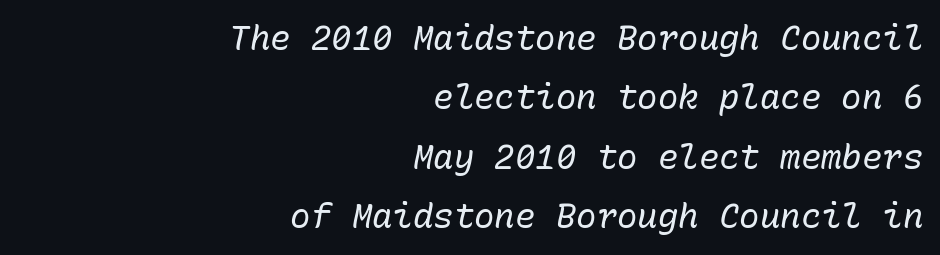
{"italic": "yes", "lean": "right", "slant_degrees": 10, "bold": "no", "weight": "regular", "width": "normal", "stroke_contrast": "low", "x_height": "medium", "monospaced": "yes", "underline": "no", "align": "right", "line_spacing_ratio": 1.75, "letter_spacing": "normal", "letter_spacing_em": 0.0, "glyph_px": 34}
